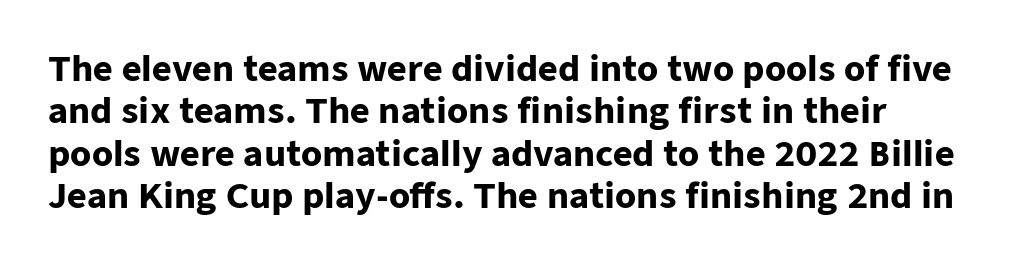
Q: Is the text bold? A: Yes.
Q: Is the text italic (slanted)? A: No, it is upright.
Q: Is the typeface a serif or a sans-serif typeface? A: Sans-serif.
Q: Is the text underlined? A: No.
Q: How is the paragraph aligned? A: Left-aligned.
Q: Is the spacing between letters normal or unusually wide? A: Normal.
Q: Is the spacing between lines tight, normal or loose? A: Normal.
Q: Width (condensed, normal, or wide)? A: Normal.
Q: Stroke contrast? A: Low.
Q: x-height? A: Medium.
Q: Monospaced? A: No.
